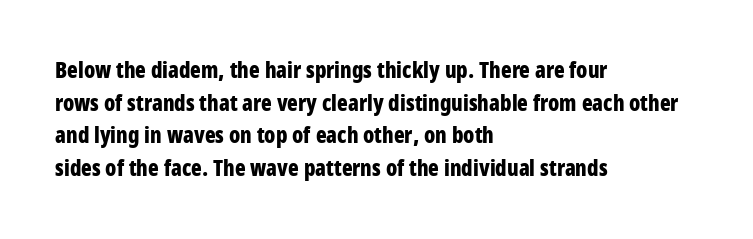
{"italic": "no", "bold": "yes", "underline": "no", "align": "left", "line_spacing": "normal", "line_spacing_ratio": 1.48, "letter_spacing": "normal", "letter_spacing_em": 0.0, "glyph_px": 22}
